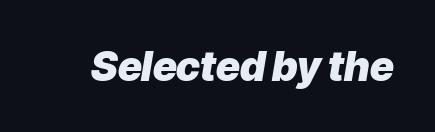
Is the letter spacing exaggerated? No — it looks like the ordinary default. Is this a fixed-width face? No — the glyphs have proportional, varying widths. There's an unmistakable incline to the writing here. Descenders are the only things crossing below the line. Compared with an ordinary text face, these strokes are far heavier — a full bold.
